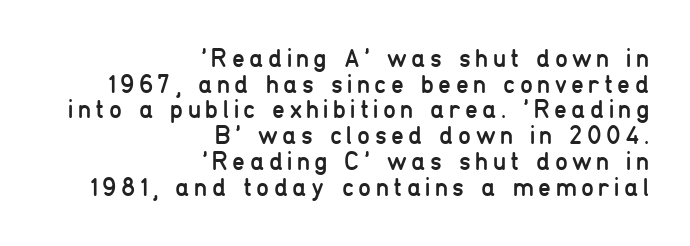
Q: Is the text bold? A: No.
Q: Is the text italic (slanted)? A: No, it is upright.
Q: Is the text underlined? A: No.
Q: How is the paragraph aligned? A: Right-aligned.
Q: Is the spacing between lines tight, normal or loose? A: Tight.
